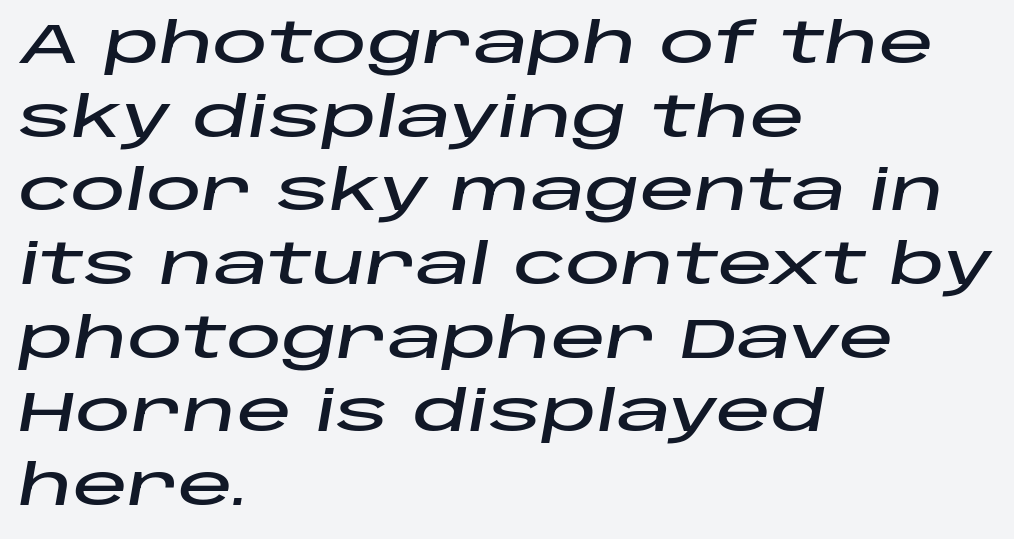
No extra tracking has been applied to these lines. Varying glyph widths throughout — classic text-font behaviour. The whole block is typeset with a tilt. Honestly, the row spacing looks completely unremarkable. Bare-footed words on every line. Left-aligned paragraph, ragged on the right.
